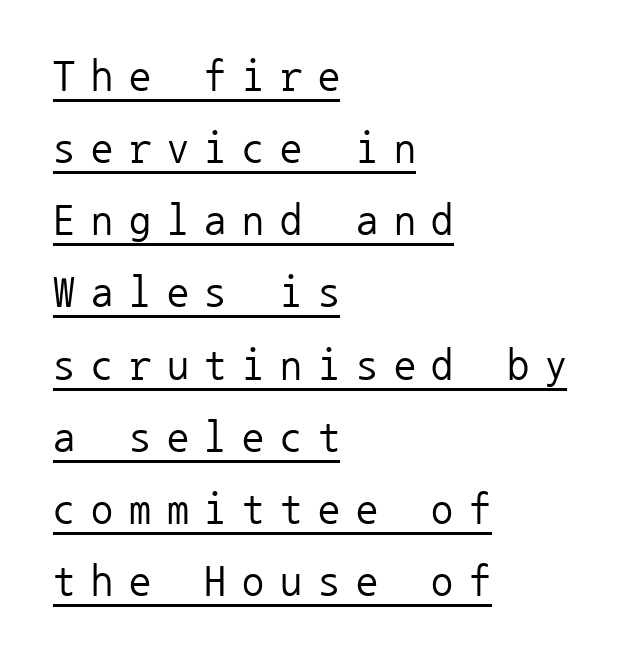
Q: Is the text bold? A: No.
Q: Is the text italic (slanted)? A: No, it is upright.
Q: Is the typeface a serif or a sans-serif typeface? A: Sans-serif.
Q: Is the text underlined? A: Yes.
Q: How is the paragraph aligned? A: Left-aligned.
Q: Is the spacing between letters normal or unusually wide? A: Unusually wide.
Q: Is the spacing between lines tight, normal or loose? A: Normal.
Q: Width (condensed, normal, or wide)? A: Normal.
Q: Stroke contrast? A: Low.
Q: x-height? A: Medium.
Q: Monospaced? A: Yes.
